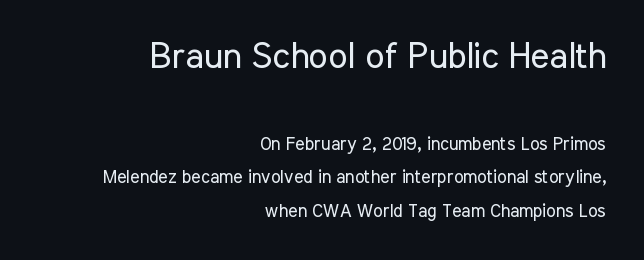
Q: Is the text bold? A: No.
Q: Is the text italic (slanted)? A: No, it is upright.
Q: Is the typeface a serif or a sans-serif typeface? A: Sans-serif.
Q: Is the text underlined? A: No.
Q: How is the paragraph aligned? A: Right-aligned.
Q: Is the spacing between letters normal or unusually wide? A: Normal.
Q: Which block of text is set in a larger size, the first (top) or the second (bottom)? A: The first (top) one.
Q: Width (condensed, normal, or wide)? A: Condensed.
Q: Stroke contrast? A: Low.
Q: x-height? A: Medium.
Q: Monospaced? A: No.
